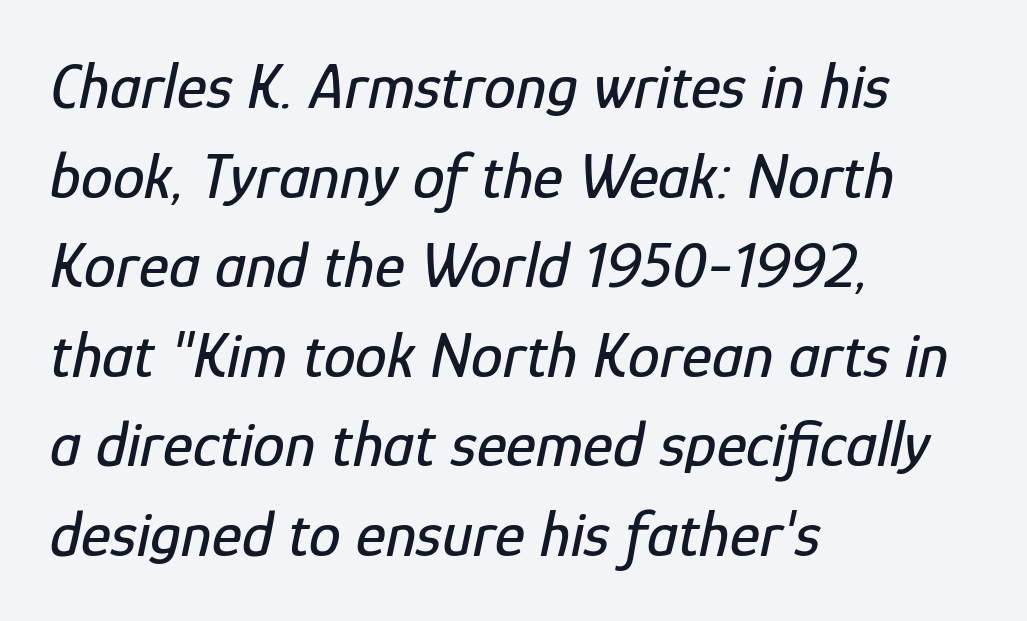
Q: Is the text italic (slanted)? A: Yes, it leans right by about 12 degrees.
Q: Is the text underlined? A: No.
Q: How is the paragraph aligned? A: Left-aligned.
Q: Is the spacing between letters normal or unusually wide? A: Normal.
Q: Is the spacing between lines tight, normal or loose? A: Normal.
Q: Width (condensed, normal, or wide)? A: Condensed.
Q: Stroke contrast? A: Low.
Q: x-height? A: Medium.
Q: Monospaced? A: No.
